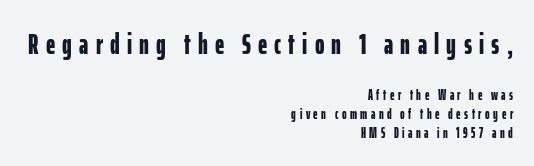
Q: Is the text bold? A: Yes.
Q: Is the text italic (slanted)? A: No, it is upright.
Q: Is the typeface a serif or a sans-serif typeface? A: Sans-serif.
Q: Is the text underlined? A: No.
Q: How is the paragraph aligned? A: Right-aligned.
Q: Is the spacing between letters normal or unusually wide? A: Unusually wide.
Q: Is the spacing between lines tight, normal or loose? A: Normal.
Q: Which block of text is set in a larger size, the first (top) or the second (bottom)? A: The first (top) one.
Q: Width (condensed, normal, or wide)? A: Condensed.
Q: Stroke contrast? A: Low.
Q: x-height? A: Medium.
Q: Monospaced? A: No.
